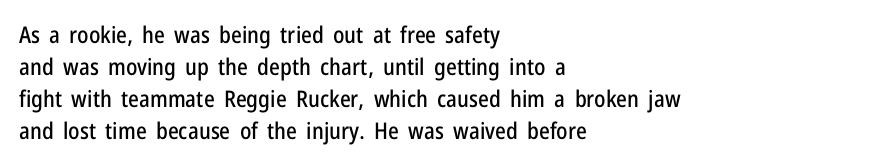
The image shows 23 px text type, upright; set left-aligned, normal line spacing (1.39x), normal letter spacing, not underlined.
